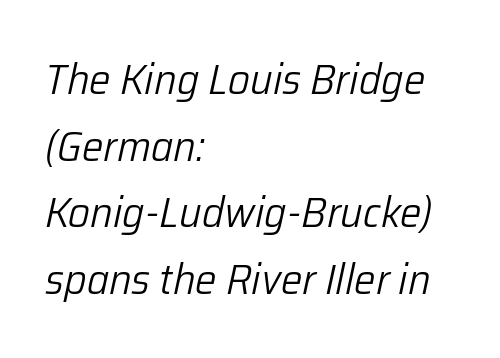
Q: Is the text bold? A: No.
Q: Is the text italic (slanted)? A: Yes, it leans right by about 12 degrees.
Q: Is the text underlined? A: No.
Q: How is the paragraph aligned? A: Left-aligned.
Q: Is the spacing between letters normal or unusually wide? A: Normal.
Q: Is the spacing between lines tight, normal or loose? A: Normal.
Q: Width (condensed, normal, or wide)? A: Normal.
Q: Stroke contrast? A: Low.
Q: x-height? A: Medium.
Q: Monospaced? A: No.
